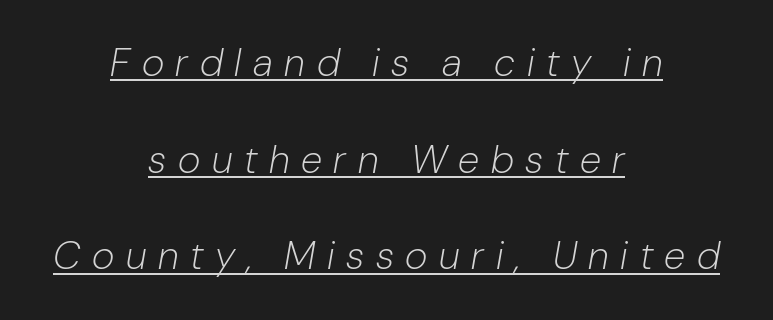
{"italic": "yes", "lean": "right", "slant_degrees": 10, "bold": "no", "weight": "light", "width": "normal", "stroke_contrast": "low", "x_height": "medium", "monospaced": "no", "underline": "yes", "align": "center", "line_spacing": "loose", "line_spacing_ratio": 2.48, "letter_spacing": "wide", "letter_spacing_em": 0.3, "glyph_px": 39}
